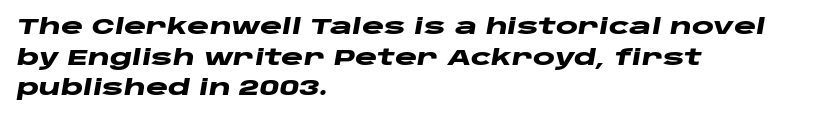
{"italic": "yes", "lean": "right", "slant_degrees": 10, "bold": "yes", "underline": "no", "align": "left", "line_spacing": "normal", "line_spacing_ratio": 1.46, "letter_spacing": "normal", "letter_spacing_em": 0.0, "glyph_px": 21}
